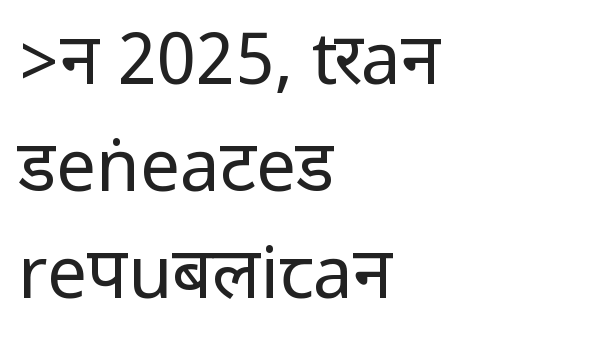
Q: Is the text bold? A: No.
Q: Is the text italic (slanted)? A: No, it is upright.
Q: Is the typeface a serif or a sans-serif typeface? A: Sans-serif.
Q: Is the text underlined? A: No.
Q: How is the paragraph aligned? A: Left-aligned.
Q: Is the spacing between letters normal or unusually wide? A: Normal.
Q: Is the spacing between lines tight, normal or loose? A: Normal.
Q: Width (condensed, normal, or wide)? A: Condensed.
Q: Stroke contrast? A: Low.
